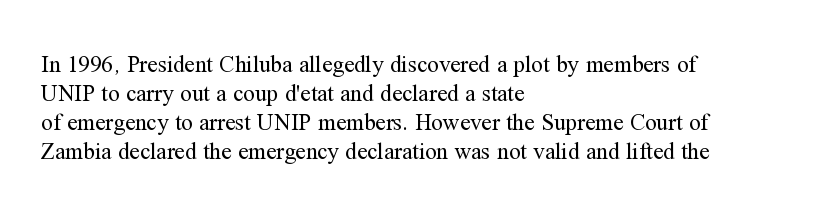
The image shows 23 px text type, upright; set left-aligned, normal line spacing (1.26x), normal letter spacing, not underlined.
